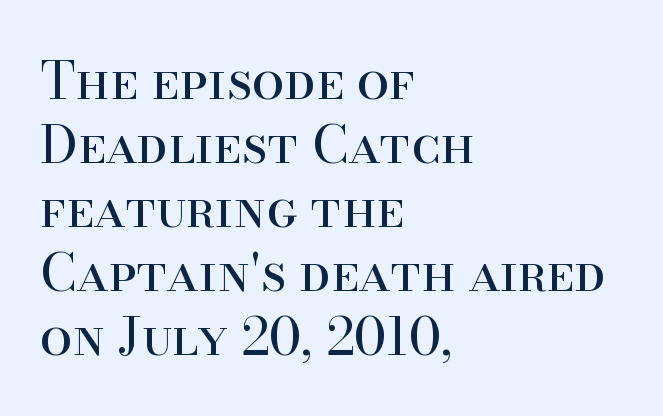
This sample has the flowing, uneven cadence of proportional lettering. The space directly below the letters is spotless. Summary of weight: not heavy and not bold. Which margin do the lines hug? The left one — the right edge is uneven. Posture: upright roman. There is no visible air inserted between adjacent glyphs.
